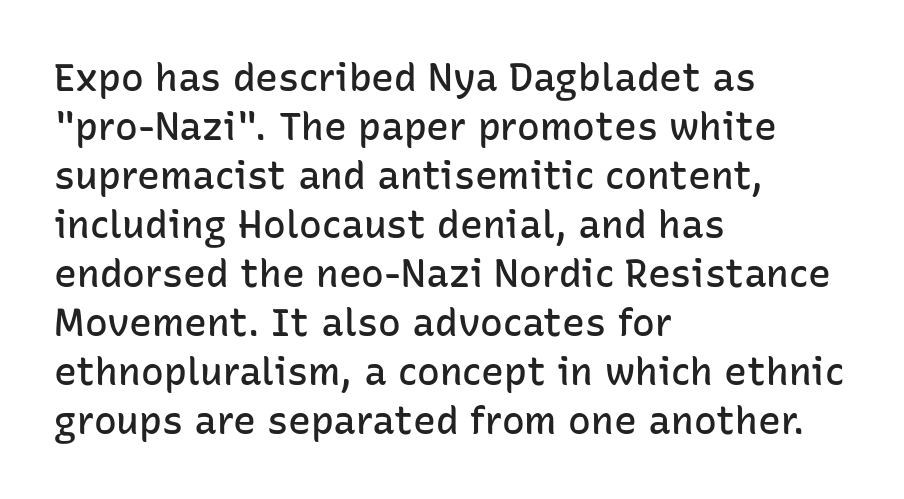
The image shows 38 px semibold sans-serif type, upright; set left-aligned, normal line spacing (1.29x), normal letter spacing, not underlined; low stroke contrast and a medium x-height.
